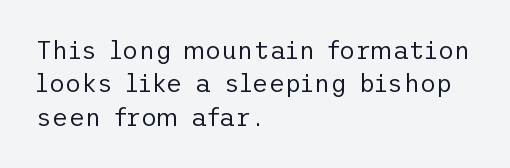
Q: Is the text bold? A: No.
Q: Is the text italic (slanted)? A: No, it is upright.
Q: Is the text underlined? A: No.
Q: How is the paragraph aligned? A: Left-aligned.
Q: Is the spacing between letters normal or unusually wide? A: Normal.
Q: Is the spacing between lines tight, normal or loose? A: Normal.
